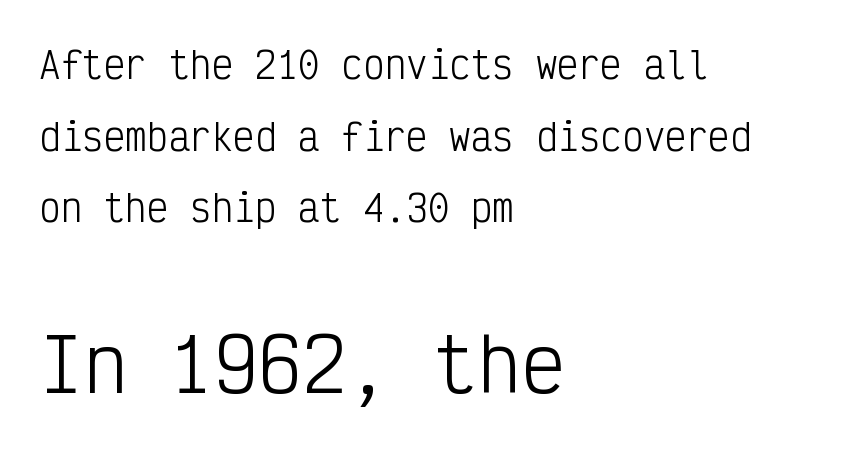
Nobody touched the tracking dial on this one. You could count columns in this text — the font is strictly monospaced. Is the lower block the larger one? Yes — the lower block carries the bigger type. Leftover space on each line is placed entirely after the last word. Designer's note — italics off, roman on.
